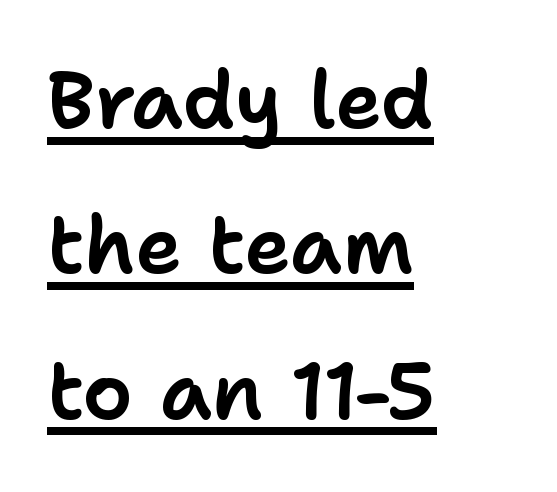
Q: Is the text italic (slanted)? A: No, it is upright.
Q: Is the typeface a serif or a sans-serif typeface? A: Sans-serif.
Q: Is the text underlined? A: Yes.
Q: How is the paragraph aligned? A: Left-aligned.
Q: Is the spacing between letters normal or unusually wide? A: Normal.
Q: Width (condensed, normal, or wide)? A: Normal.
Q: Stroke contrast? A: Low.
Q: x-height? A: Medium.
Q: Monospaced? A: No.
